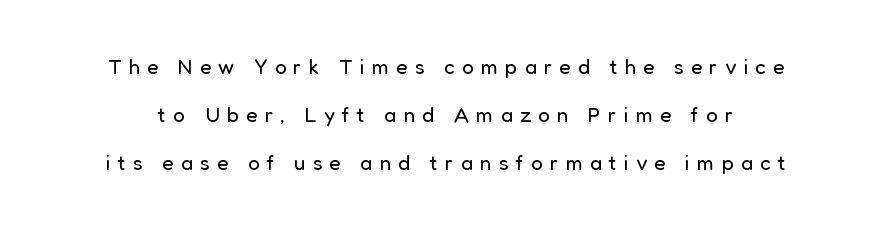
Q: Is the text bold? A: No.
Q: Is the text italic (slanted)? A: No, it is upright.
Q: Is the text underlined? A: No.
Q: Is the spacing between letters normal or unusually wide? A: Unusually wide.
Q: Is the spacing between lines tight, normal or loose? A: Loose.
